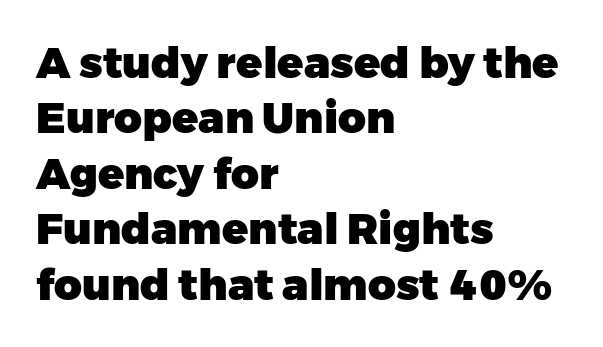
Q: Is the text bold? A: Yes.
Q: Is the text italic (slanted)? A: No, it is upright.
Q: Is the typeface a serif or a sans-serif typeface? A: Sans-serif.
Q: Is the text underlined? A: No.
Q: How is the paragraph aligned? A: Left-aligned.
Q: Is the spacing between letters normal or unusually wide? A: Normal.
Q: Is the spacing between lines tight, normal or loose? A: Normal.
Q: Width (condensed, normal, or wide)? A: Normal.
Q: Stroke contrast? A: Low.
Q: x-height? A: Medium.
Q: Monospaced? A: No.
